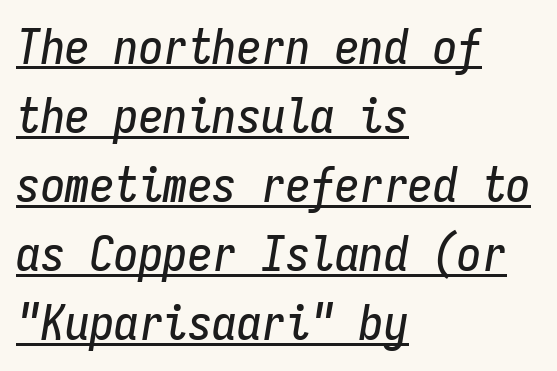
The image shows 49 px condensed type, italic (leaning right), monospaced; set left-aligned, normal line spacing (1.41x), normal letter spacing, underlined; low stroke contrast and a medium x-height.
